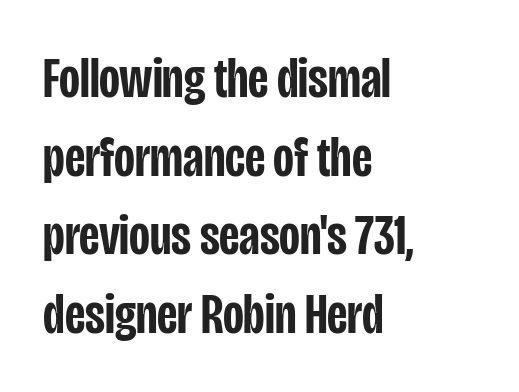
The image shows 57 px semibold, condensed sans-serif type, upright; set left-aligned, normal line spacing (1.38x), normal letter spacing, not underlined; low stroke contrast and a large x-height.
